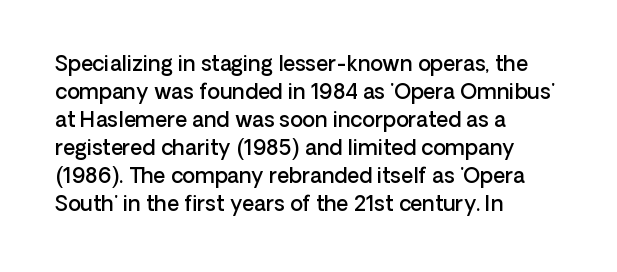
This is moderately heavy type, rendered in semibold. The baseline area is clear. The horizontal fit of the characters is conventional and even. Layout note: lines flush left.
